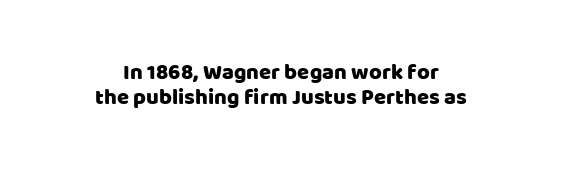
The image shows 22 px text type, upright; set centered, tight line spacing (1.15x), normal letter spacing, not underlined.
